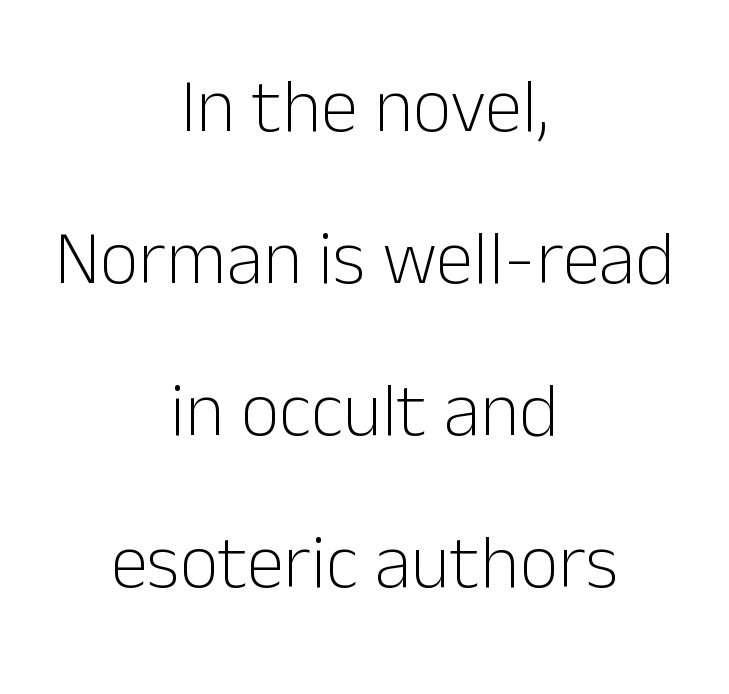
{"serif": "no", "italic": "no", "bold": "no", "weight": "light", "width": "normal", "stroke_contrast": "low", "x_height": "medium", "monospaced": "no", "underline": "no", "align": "center", "line_spacing": "loose", "line_spacing_ratio": 2.0, "letter_spacing": "normal", "letter_spacing_em": 0.0, "glyph_px": 76}
